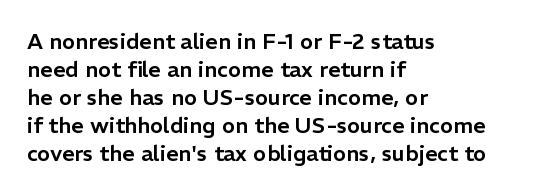
Q: Is the text italic (slanted)? A: No, it is upright.
Q: Is the text underlined? A: No.
Q: How is the paragraph aligned? A: Left-aligned.
Q: Is the spacing between letters normal or unusually wide? A: Normal.
Q: Is the spacing between lines tight, normal or loose? A: Normal.
